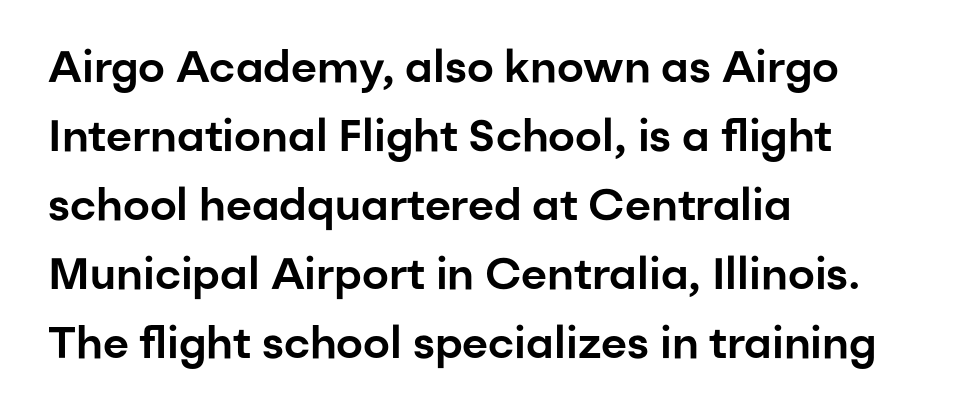
The image shows 44 px sans-serif type, upright; set left-aligned, normal line spacing (1.57x), normal letter spacing, not underlined; low stroke contrast and a medium x-height.
